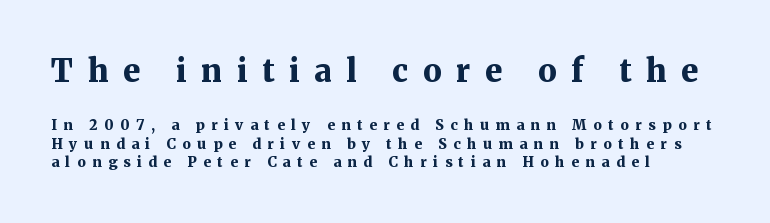
{"serif": "yes", "italic": "no", "bold": "yes", "weight": "bold", "width": "normal", "stroke_contrast": "medium", "x_height": "medium", "monospaced": "no", "underline": "no", "align": "left", "line_spacing": "normal", "line_spacing_ratio": 1.31, "letter_spacing": "wide", "letter_spacing_em": 0.47, "larger_block": "first", "size_ratio": 2.21, "glyph_px": 31}
